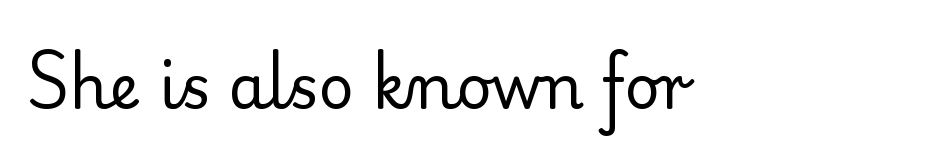
Note the varied advance widths — an 'i' is clearly narrower than an 'm'. Ordinary non-slanted type is in use. If you drew a ruler down the left edge, every line would touch it. Tracking value appears to be zero — textbook default spacing.
